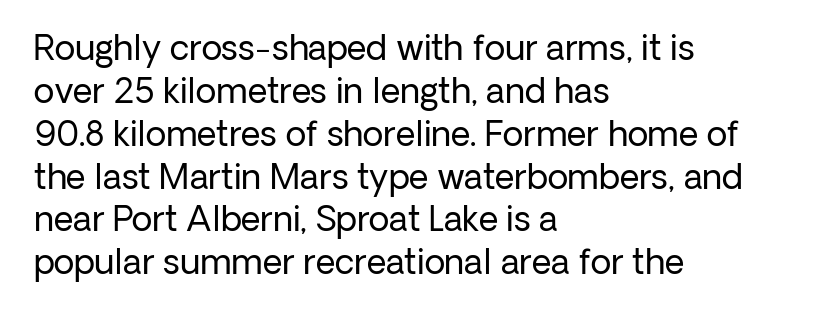
The image shows 34 px regular-weight sans-serif type, upright; set left-aligned, normal line spacing (1.26x), normal letter spacing, not underlined; low stroke contrast and a medium x-height.
